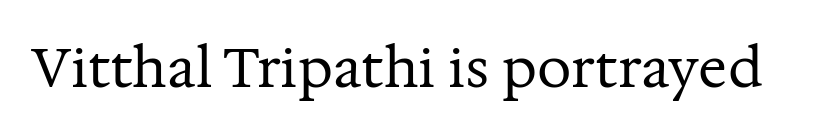
{"serif": "yes", "italic": "no", "bold": "no", "weight": "regular", "width": "normal", "stroke_contrast": "medium", "x_height": "medium", "monospaced": "no", "underline": "no", "letter_spacing": "normal", "letter_spacing_em": 0.0, "glyph_px": 54}
